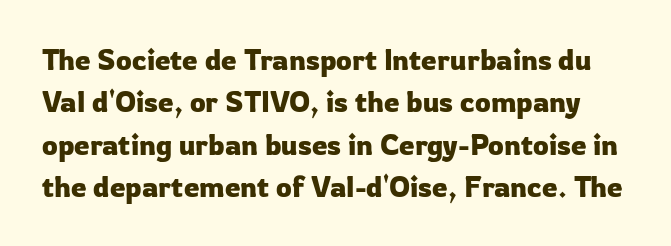
Q: Is the text italic (slanted)? A: No, it is upright.
Q: Is the typeface a serif or a sans-serif typeface? A: Sans-serif.
Q: Is the text underlined? A: No.
Q: Is the spacing between letters normal or unusually wide? A: Normal.
Q: Is the spacing between lines tight, normal or loose? A: Normal.
Q: Width (condensed, normal, or wide)? A: Normal.
Q: Stroke contrast? A: Low.
Q: x-height? A: Medium.
Q: Monospaced? A: No.
